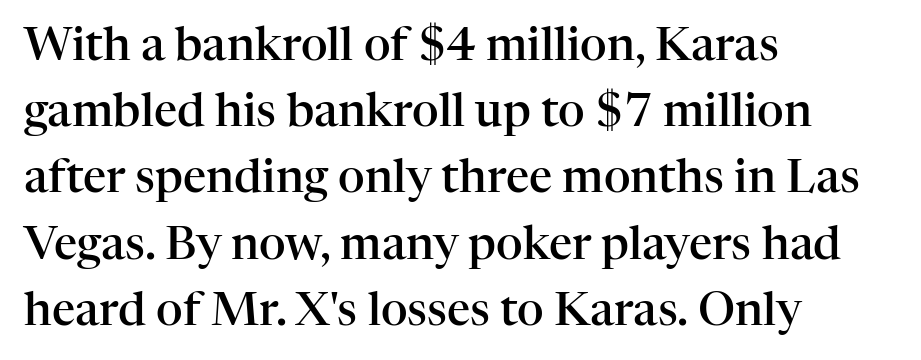
{"serif": "yes", "italic": "no", "bold": "semi", "weight": "semibold", "width": "normal", "stroke_contrast": "high", "x_height": "medium", "monospaced": "no", "underline": "no", "align": "left", "line_spacing": "normal", "line_spacing_ratio": 1.44, "letter_spacing": "normal", "letter_spacing_em": 0.0, "glyph_px": 46}
